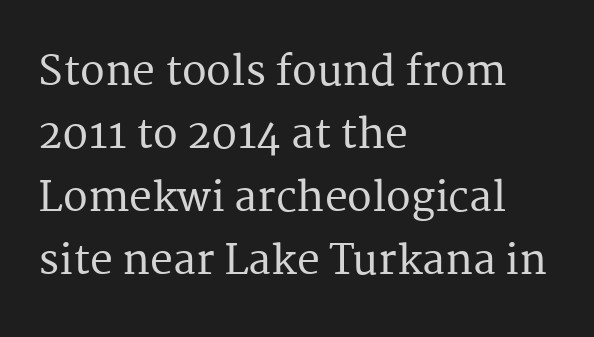
Q: Is the text italic (slanted)? A: No, it is upright.
Q: Is the typeface a serif or a sans-serif typeface? A: Serif.
Q: Is the text underlined? A: No.
Q: How is the paragraph aligned? A: Left-aligned.
Q: Is the spacing between letters normal or unusually wide? A: Normal.
Q: Is the spacing between lines tight, normal or loose? A: Normal.
Q: Width (condensed, normal, or wide)? A: Normal.
Q: Stroke contrast? A: Medium.
Q: x-height? A: Medium.
Q: Monospaced? A: No.
